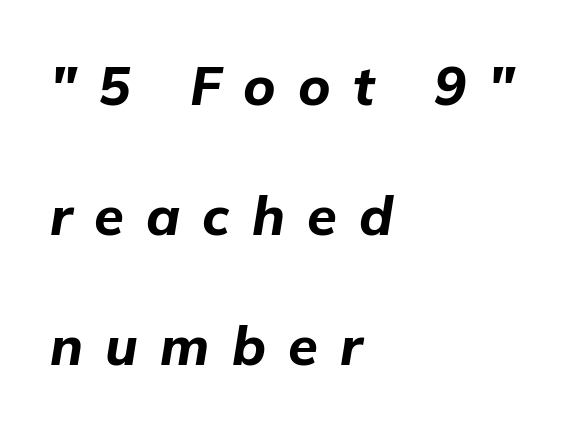
Q: Is the text bold? A: Yes.
Q: Is the text italic (slanted)? A: Yes, it leans right by about 9 degrees.
Q: Is the text underlined? A: No.
Q: How is the paragraph aligned? A: Left-aligned.
Q: Is the spacing between letters normal or unusually wide? A: Unusually wide.
Q: Is the spacing between lines tight, normal or loose? A: Loose.
Q: Width (condensed, normal, or wide)? A: Normal.
Q: Stroke contrast? A: Low.
Q: x-height? A: Medium.
Q: Monospaced? A: No.
